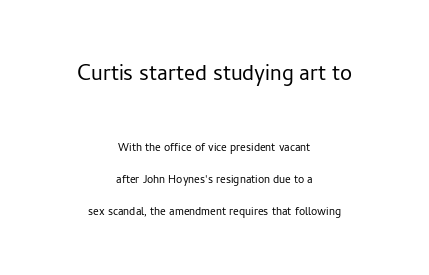
{"italic": "no", "bold": "no", "underline": "no", "align": "center", "line_spacing": "loose", "line_spacing_ratio": 2.28, "letter_spacing": "normal", "letter_spacing_em": 0.0, "larger_block": "first", "size_ratio": 1.93, "glyph_px": 27}
